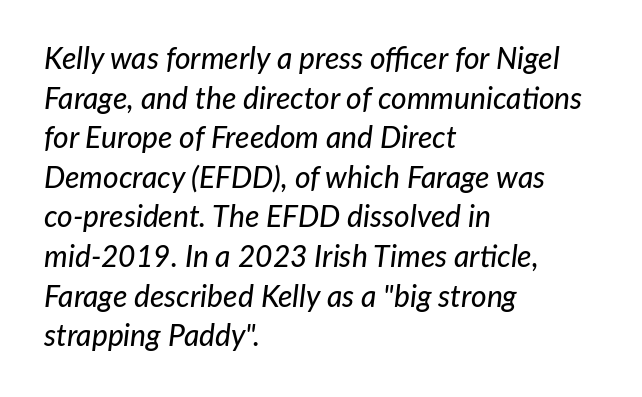
You could not count columns in this text — the font is proportionally spaced. All the whitespace from short lines collects on the right. Letters rest on an invisible, unmarked baseline. The rendering uses a moderate line-height, typical for paragraphs. Observe the lean: these are italic letterforms.
